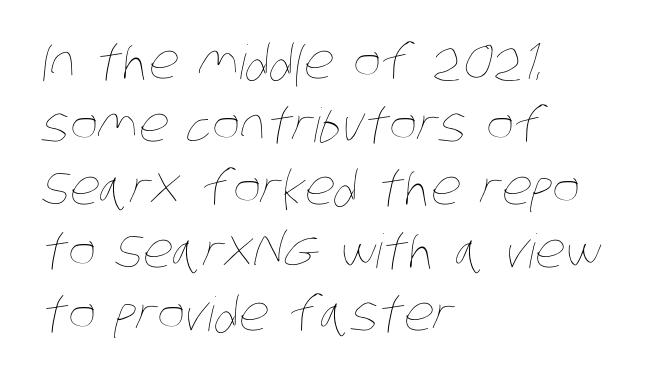
The image shows 47 px thin, condensed type; set left-aligned, normal line spacing (1.34x), normal letter spacing, not underlined; low stroke contrast and a large x-height.
